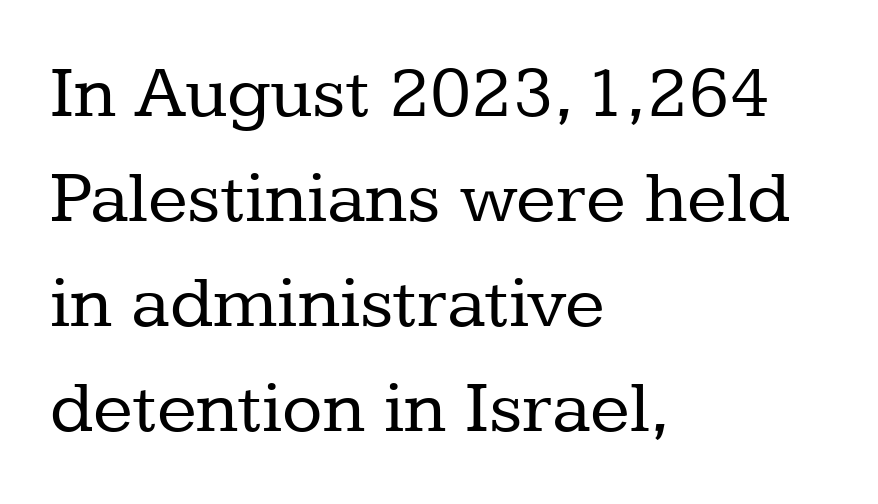
{"serif": "yes", "italic": "no", "bold": "no", "weight": "regular", "width": "normal", "stroke_contrast": "low", "x_height": "medium", "monospaced": "no", "underline": "no", "align": "left", "line_spacing": "normal", "line_spacing_ratio": 1.42, "letter_spacing": "normal", "letter_spacing_em": 0.0, "glyph_px": 74}
